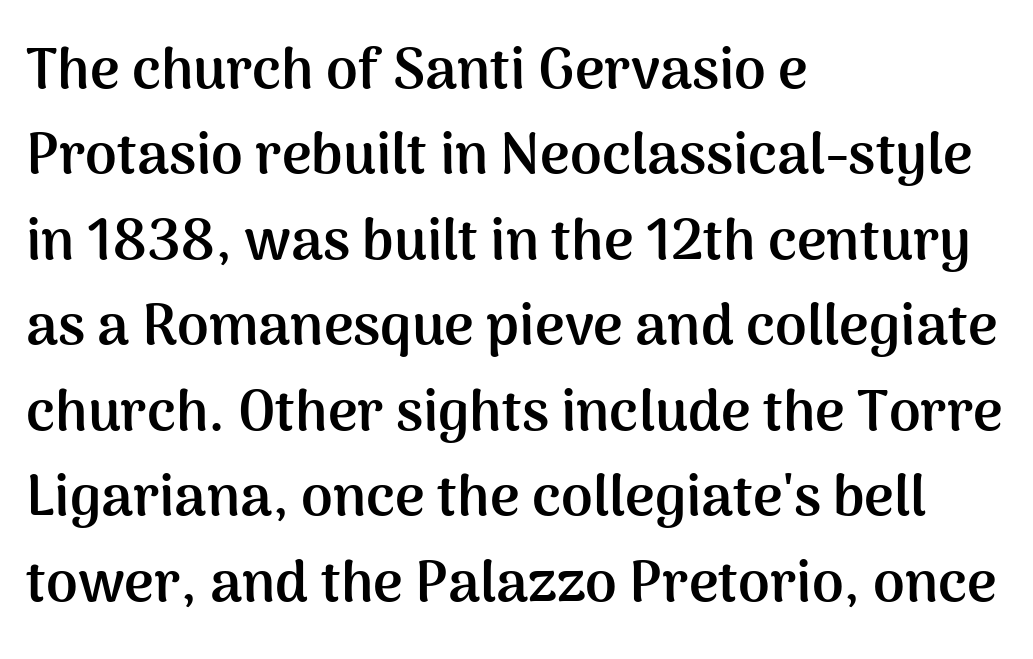
Q: Is the text bold? A: Yes.
Q: Is the text italic (slanted)? A: No, it is upright.
Q: Is the typeface a serif or a sans-serif typeface? A: Sans-serif.
Q: Is the text underlined? A: No.
Q: How is the paragraph aligned? A: Left-aligned.
Q: Is the spacing between letters normal or unusually wide? A: Normal.
Q: Is the spacing between lines tight, normal or loose? A: Normal.
Q: Width (condensed, normal, or wide)? A: Normal.
Q: Stroke contrast? A: Medium.
Q: x-height? A: Medium.
Q: Monospaced? A: No.
